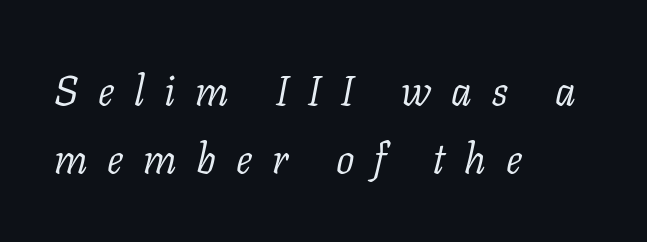
{"serif": "yes", "italic": "yes", "lean": "right", "slant_degrees": 11, "bold": "no", "weight": "light", "width": "normal", "stroke_contrast": "low", "x_height": "medium", "monospaced": "no", "underline": "no", "align": "left", "line_spacing": "normal", "line_spacing_ratio": 1.67, "letter_spacing": "wide", "letter_spacing_em": 0.48, "glyph_px": 41}
